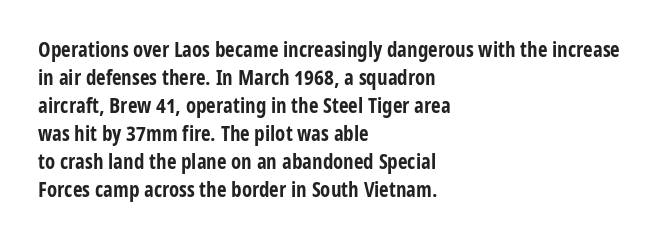
Style check: upright. Reading down the block, your eye returns to a fixed left position each line. This rendering leaves character spacing at its baseline value. Check under the words: just untouched page.
